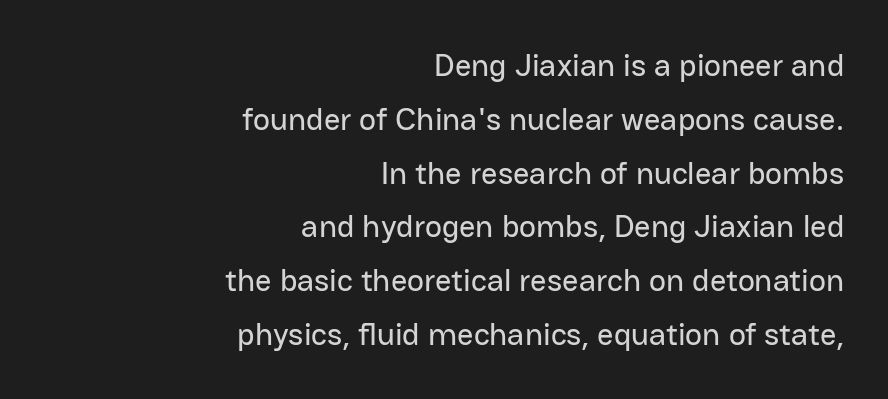
The image shows 32 px sans-serif type, upright; set right-aligned, normal line spacing (1.68x), normal letter spacing, not underlined; low stroke contrast and a medium x-height.
